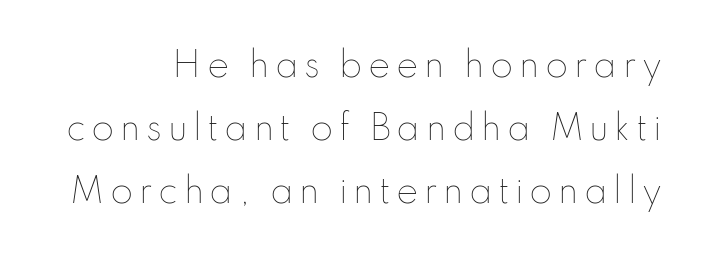
The image shows 33 px thin type, upright; set loose line spacing (1.91x), not underlined; low stroke contrast and a small x-height.
